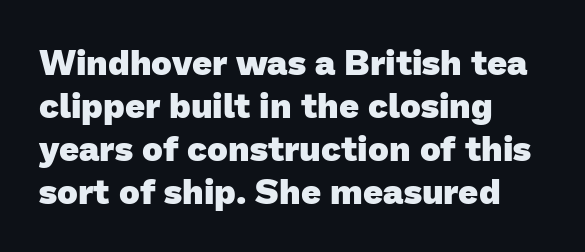
Caption: bold face, heavy strokes. Tracking value appears to be zero — textbook default spacing. Is this a fixed-width face? No — the glyphs have proportional, varying widths. Casual observation: everything's shoved over to the left.
